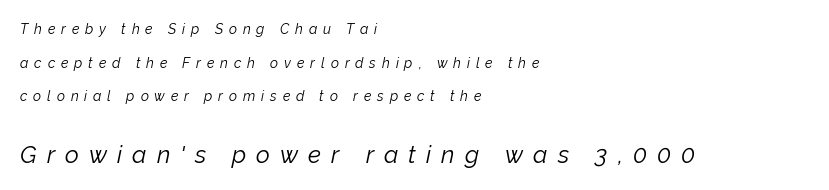
Q: Is the text bold? A: No.
Q: Is the text italic (slanted)? A: Yes, it leans right by about 12 degrees.
Q: Is the text underlined? A: No.
Q: How is the paragraph aligned? A: Left-aligned.
Q: Is the spacing between letters normal or unusually wide? A: Unusually wide.
Q: Is the spacing between lines tight, normal or loose? A: Loose.
Q: Which block of text is set in a larger size, the first (top) or the second (bottom)? A: The second (bottom) one.
